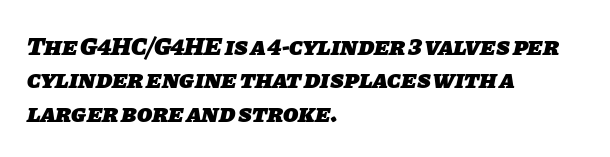
The foot of each line stays bare and open. All the whitespace from short lines collects on the right. Notice how descenders clear the ascenders below comfortably — that's standard leading. Emphasis by weight is at full strength: bold.
